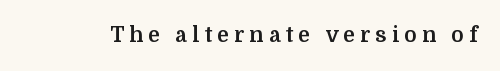
The image shows 21 px bold type, upright; set unusually wide letter spacing (+0.25 em), not underlined.
